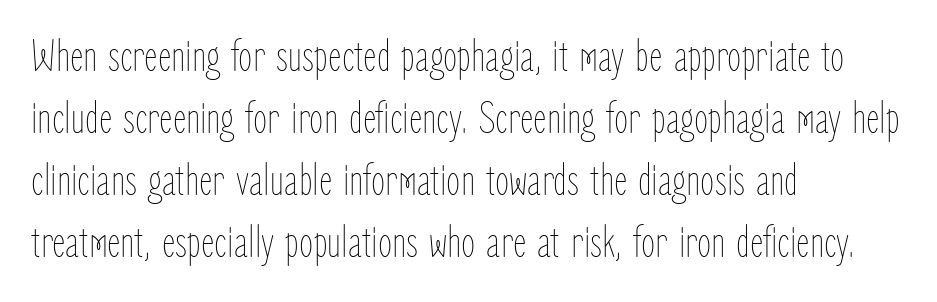
{"italic": "no", "bold": "no", "weight": "thin", "width": "condensed", "stroke_contrast": "low", "x_height": "medium", "monospaced": "no", "underline": "no", "align": "left", "line_spacing": "normal", "line_spacing_ratio": 1.35, "letter_spacing": "normal", "letter_spacing_em": 0.0, "glyph_px": 46}
